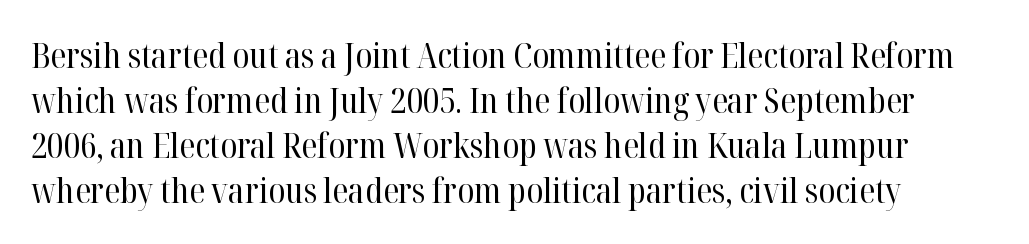
The image shows 34 px regular-weight serif type, upright; set normal line spacing (1.32x), normal letter spacing, not underlined; high stroke contrast and a medium x-height.
